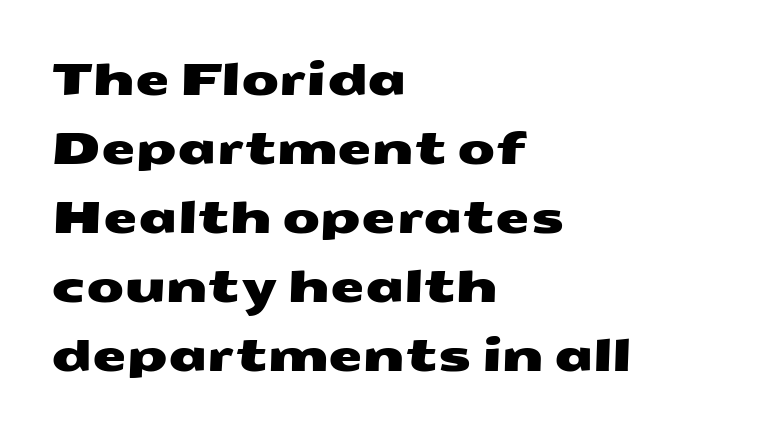
A typesetter would call this proportional, since set widths differ per character. The rag falls on the right side of this text block. These lines keep a tight, regular rhythm from letter to letter. Regular leading. The foot of each line stays bare and open. Stroke terminals: plain, sans-serif.
